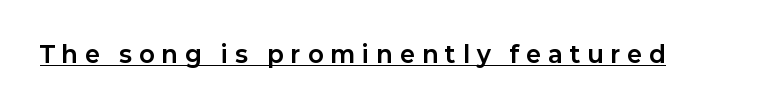
Notice how a bar underscores the lettering throughout. This sample uses expanded letter spacing, leaving extra air between glyphs. The characters look thick and weighty, a clear bold. In terms of posture, this sample is upright.
